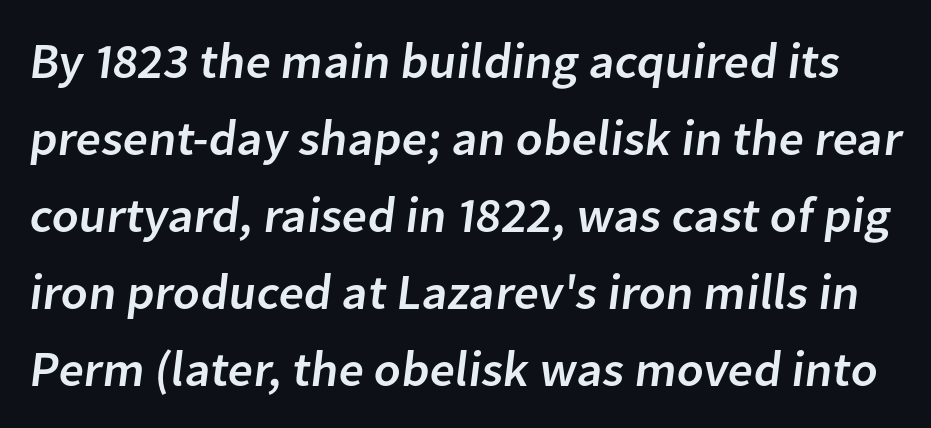
The image shows 50 px sans-serif type; set normal line spacing (1.54x), normal letter spacing, not underlined; low stroke contrast and a medium x-height.
